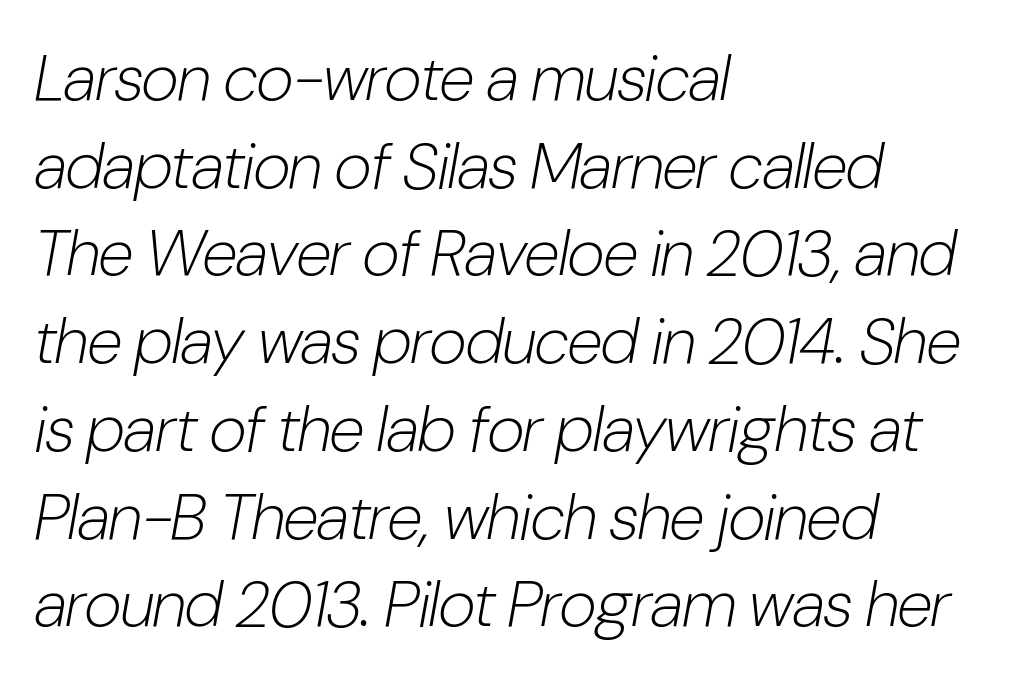
{"italic": "yes", "lean": "right", "slant_degrees": 10, "bold": "no", "weight": "light", "width": "condensed", "stroke_contrast": "low", "x_height": "medium", "monospaced": "no", "underline": "no", "align": "left", "line_spacing": "normal", "line_spacing_ratio": 1.35, "letter_spacing": "normal", "letter_spacing_em": 0.0, "glyph_px": 65}
